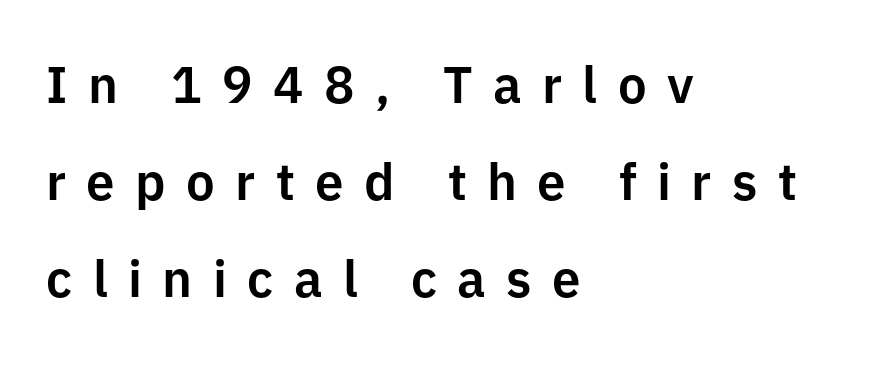
{"serif": "no", "italic": "no", "width": "normal", "stroke_contrast": "low", "x_height": "medium", "monospaced": "no", "underline": "no", "align": "left", "line_spacing": "loose", "line_spacing_ratio": 1.9, "letter_spacing": "wide", "letter_spacing_em": 0.4, "glyph_px": 51}
